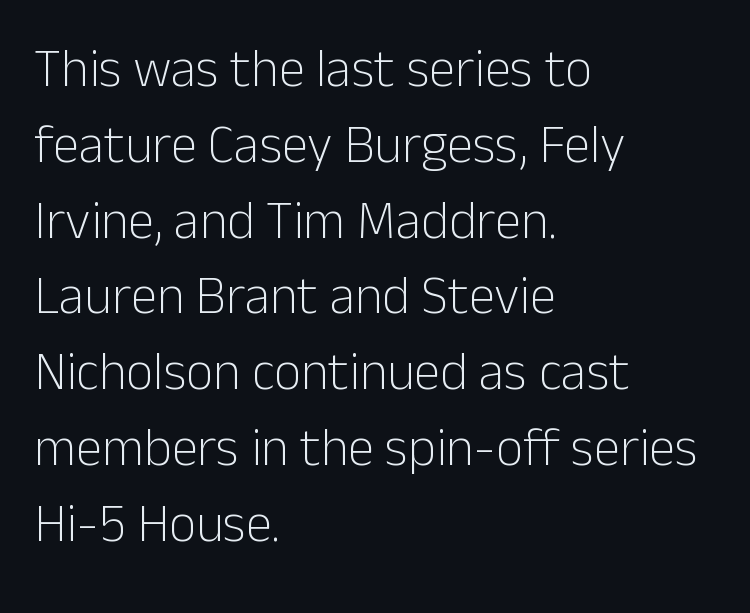
The image shows 53 px light sans-serif type, upright; set left-aligned, normal line spacing (1.43x), normal letter spacing, not underlined; low stroke contrast and a medium x-height.
